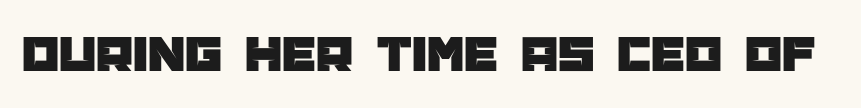
Style check: upright. Think of a printed novel: that variable character pitch is what you see here. Letters rest on an invisible, unmarked baseline. Default kerning and tracking; the words read as compact shapes. The passage shown is typeset with a sans-serif family.
